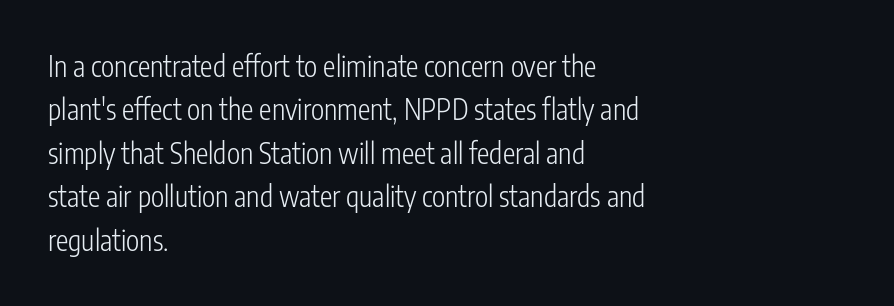
{"serif": "no", "italic": "no", "bold": "no", "weight": "light", "width": "condensed", "stroke_contrast": "low", "x_height": "medium", "monospaced": "no", "underline": "no", "align": "left", "line_spacing": "normal", "line_spacing_ratio": 1.55, "letter_spacing": "normal", "letter_spacing_em": 0.0, "glyph_px": 28}
